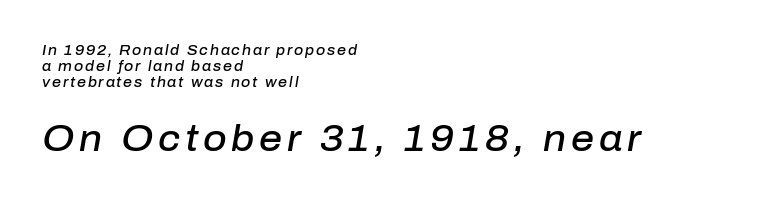
The passage shown is semibold, sitting just below true bold. The following chunk of copy outweighs the initial chunk in type size. Beneath every word, the page is bare. Each letter keeps its own natural width here, so spacing adapts to shape. The vertical gap from one line to the next is small.
